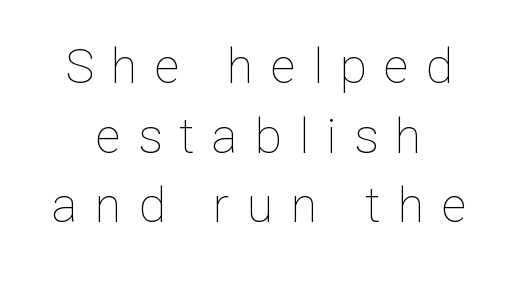
Is the block centered? Yes — each line is placed symmetrically about the middle. Italic? Not at all — the glyphs are vertical. Students, observe: this is what conventionally led text looks like. Weight: in the light-to-regular range. Display-style spreading of the glyphs; the letterfit is very open. This sample has the flowing, uneven cadence of proportional lettering.
